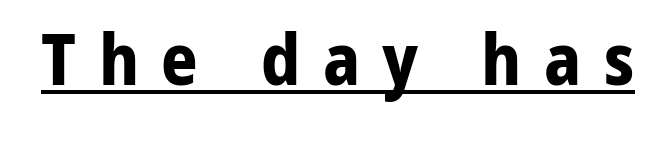
The image shows 72 px bold sans-serif type, upright; set unusually wide letter spacing (+0.31 em), underlined; low stroke contrast and a medium x-height.
